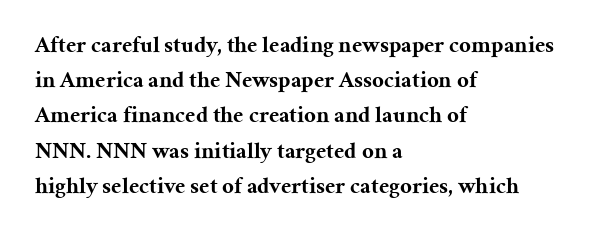
Q: Is the text bold? A: Yes.
Q: Is the text italic (slanted)? A: No, it is upright.
Q: Is the text underlined? A: No.
Q: How is the paragraph aligned? A: Left-aligned.
Q: Is the spacing between letters normal or unusually wide? A: Normal.
Q: Is the spacing between lines tight, normal or loose? A: Normal.
